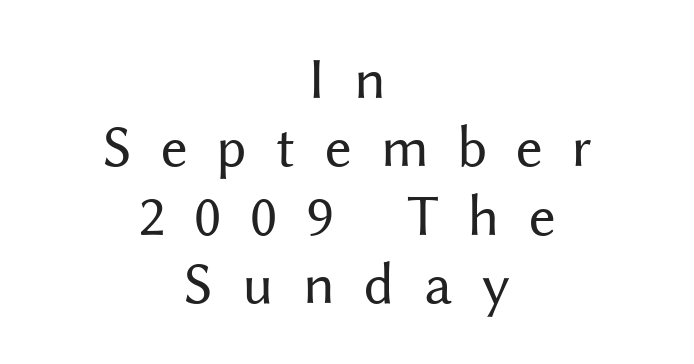
The gaps between neighbouring characters are conspicuously large. Spacing verdict: proportional, widths tailored to each character. A typesetter would mark this as roman, not italic. Stems here are at most as thick as an everyday book face. Beneath every word, the page is bare.
